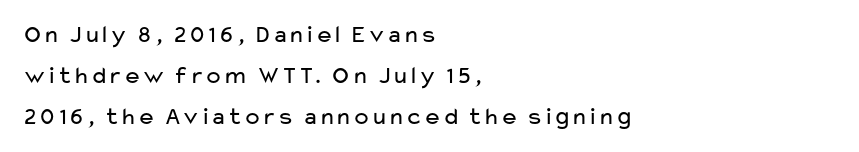
{"italic": "no", "bold": "no", "underline": "no", "align": "left", "line_spacing": "normal", "line_spacing_ratio": 1.65, "letter_spacing": "normal", "letter_spacing_em": 0.0, "glyph_px": 25}
